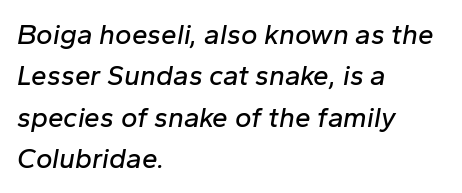
Q: Is the text italic (slanted)? A: Yes, it leans right by about 10 degrees.
Q: Is the text underlined? A: No.
Q: How is the paragraph aligned? A: Left-aligned.
Q: Is the spacing between letters normal or unusually wide? A: Normal.
Q: Is the spacing between lines tight, normal or loose? A: Normal.
Q: Width (condensed, normal, or wide)? A: Normal.
Q: Stroke contrast? A: Low.
Q: x-height? A: Medium.
Q: Monospaced? A: No.
